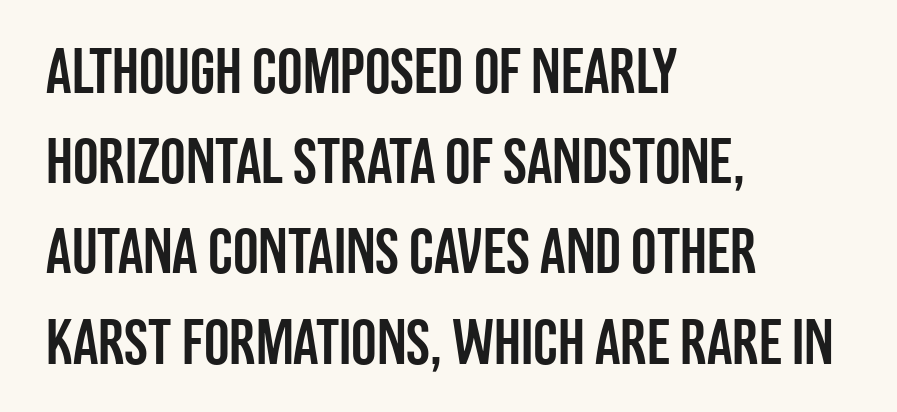
{"serif": "no", "italic": "no", "width": "condensed", "stroke_contrast": "low", "x_height": "large", "monospaced": "no", "underline": "no", "align": "left", "line_spacing": "normal", "line_spacing_ratio": 1.41, "letter_spacing": "normal", "letter_spacing_em": 0.0, "glyph_px": 64}
